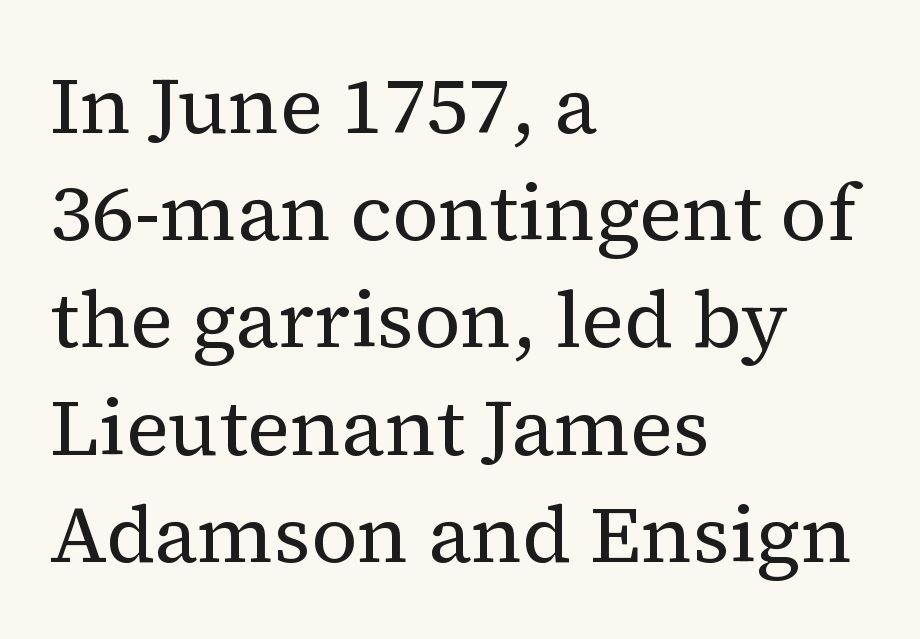
Q: Is the text bold? A: No.
Q: Is the text italic (slanted)? A: No, it is upright.
Q: Is the typeface a serif or a sans-serif typeface? A: Serif.
Q: Is the text underlined? A: No.
Q: How is the paragraph aligned? A: Left-aligned.
Q: Is the spacing between letters normal or unusually wide? A: Normal.
Q: Is the spacing between lines tight, normal or loose? A: Normal.
Q: Width (condensed, normal, or wide)? A: Normal.
Q: Stroke contrast? A: Medium.
Q: x-height? A: Medium.
Q: Monospaced? A: No.
